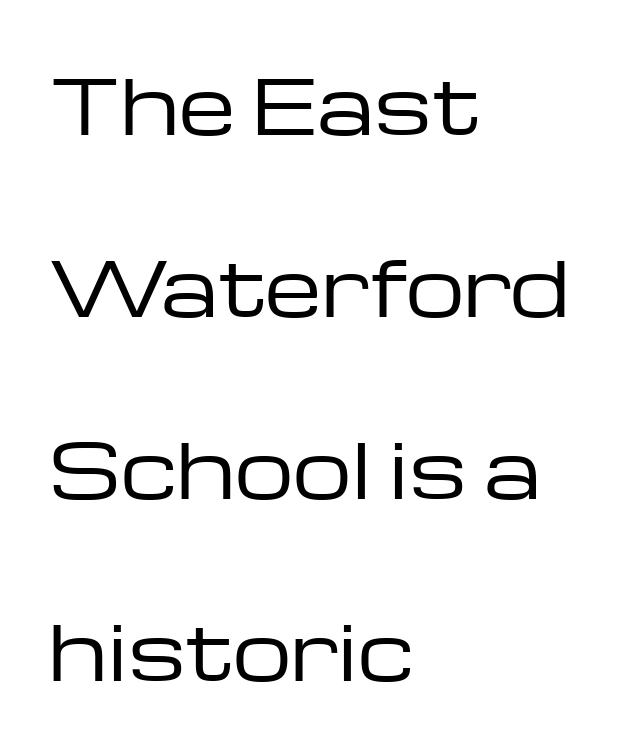
Q: Is the text bold? A: No.
Q: Is the text italic (slanted)? A: No, it is upright.
Q: Is the typeface a serif or a sans-serif typeface? A: Sans-serif.
Q: Is the text underlined? A: No.
Q: How is the paragraph aligned? A: Left-aligned.
Q: Is the spacing between letters normal or unusually wide? A: Normal.
Q: Is the spacing between lines tight, normal or loose? A: Loose.
Q: Width (condensed, normal, or wide)? A: Wide.
Q: Stroke contrast? A: Low.
Q: x-height? A: Medium.
Q: Monospaced? A: No.
